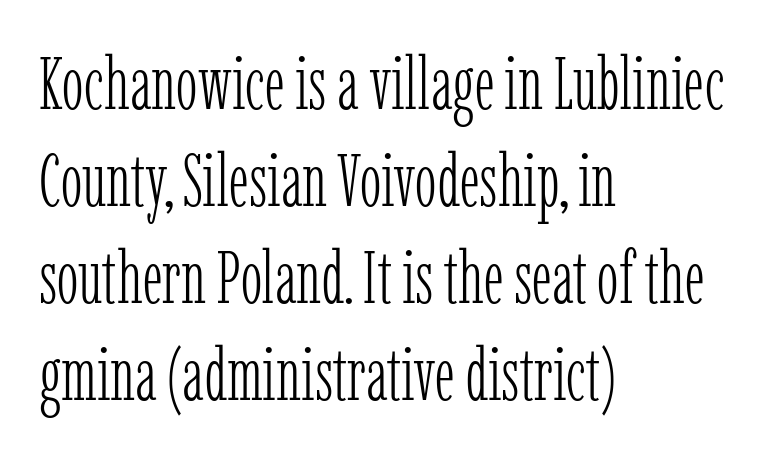
Q: Is the text bold? A: No.
Q: Is the text italic (slanted)? A: No, it is upright.
Q: Is the typeface a serif or a sans-serif typeface? A: Serif.
Q: Is the text underlined? A: No.
Q: How is the paragraph aligned? A: Left-aligned.
Q: Is the spacing between letters normal or unusually wide? A: Normal.
Q: Is the spacing between lines tight, normal or loose? A: Normal.
Q: Width (condensed, normal, or wide)? A: Condensed.
Q: Stroke contrast? A: Low.
Q: x-height? A: Medium.
Q: Monospaced? A: No.
